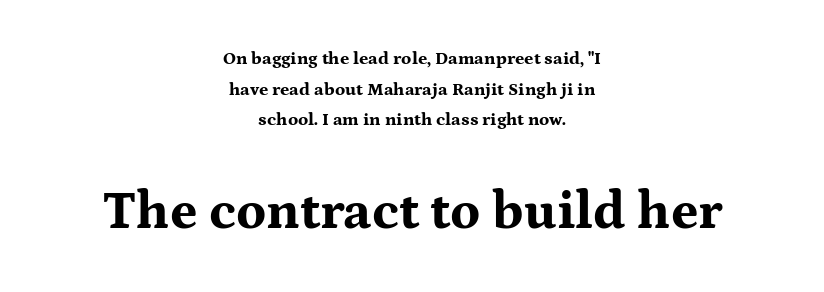
The image shows 53 px bold, wide serif type, upright; set centered, normal line spacing (1.7x), normal letter spacing, not underlined; the second (bottom) block is 2.94x larger; medium stroke contrast and a medium x-height.
